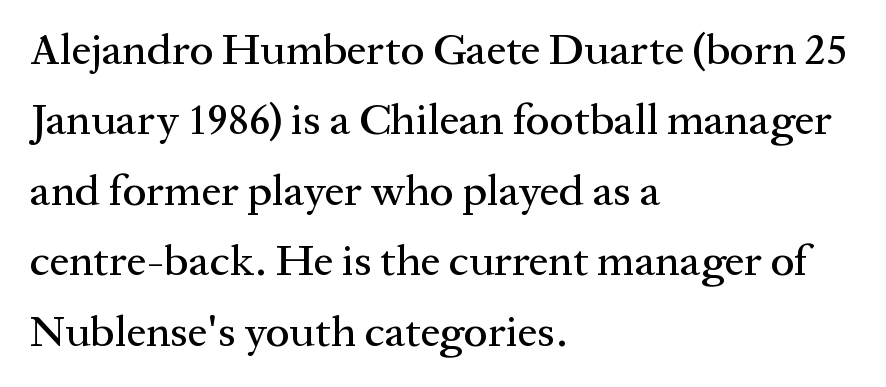
Here the glyphs are tracked normally, forming tight word shapes. Do the letters lean? They stand straight. Unlike a clean sans, this face finishes its strokes with serifs. Unmarked baselines from the first word to the last. This sample has the flowing, uneven cadence of proportional lettering.
